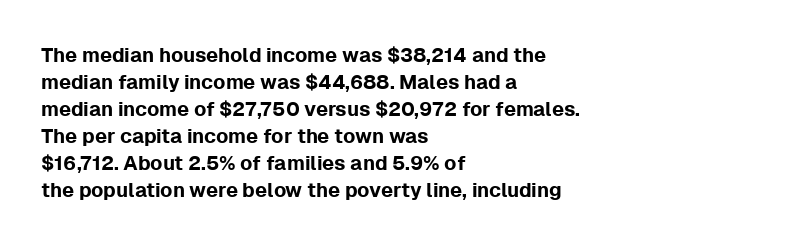
Q: Is the text italic (slanted)? A: No, it is upright.
Q: Is the text underlined? A: No.
Q: How is the paragraph aligned? A: Left-aligned.
Q: Is the spacing between letters normal or unusually wide? A: Normal.
Q: Is the spacing between lines tight, normal or loose? A: Normal.
